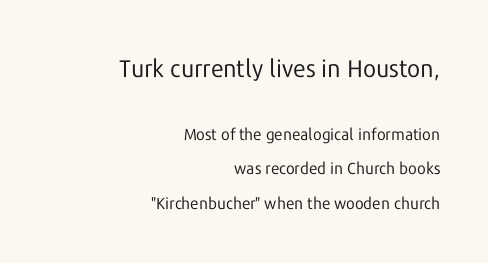
{"italic": "no", "bold": "no", "underline": "no", "align": "right", "line_spacing": "loose", "line_spacing_ratio": 2.18, "letter_spacing": "normal", "letter_spacing_em": 0.0, "larger_block": "first", "size_ratio": 1.5, "glyph_px": 24}
